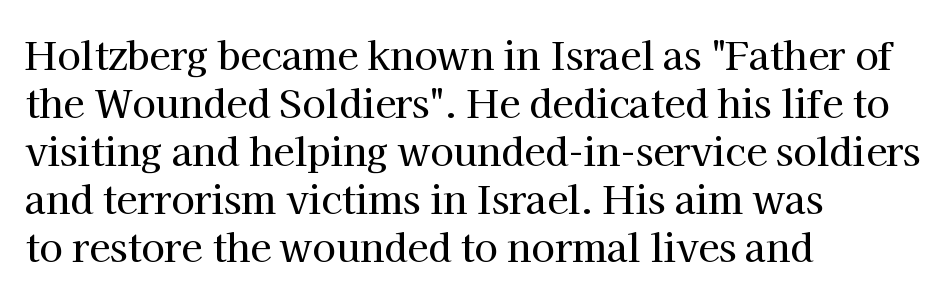
Students, observe: this is what conventionally led text looks like. Between one letter and the next there's only the usual sliver of space. Descender tails drop into unmarked territory. Are there feet on the stems? There are — it's a serif.
